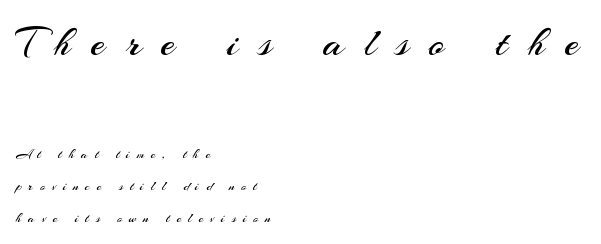
Q: Is the text bold? A: No.
Q: Is the text italic (slanted)? A: Yes.
Q: Is the typeface a serif or a sans-serif typeface? A: Sans-serif.
Q: Is the text underlined? A: No.
Q: How is the paragraph aligned? A: Left-aligned.
Q: Is the spacing between letters normal or unusually wide? A: Unusually wide.
Q: Is the spacing between lines tight, normal or loose? A: Loose.
Q: Which block of text is set in a larger size, the first (top) or the second (bottom)? A: The first (top) one.
Q: Width (condensed, normal, or wide)? A: Normal.
Q: Stroke contrast? A: Medium.
Q: x-height? A: Small.
Q: Monospaced? A: No.
